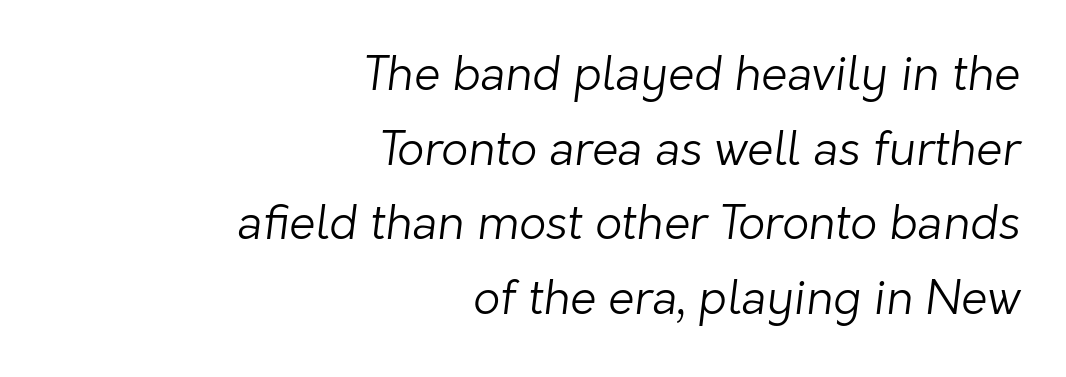
The gap between lines stays unmarked. Nobody touched the tracking dial on this one. The strokes are not fattened; the text isn't bold. Is this a fixed-width face? No — the glyphs have proportional, varying widths. Are there feet on the stems? There aren't — it's a sans.
